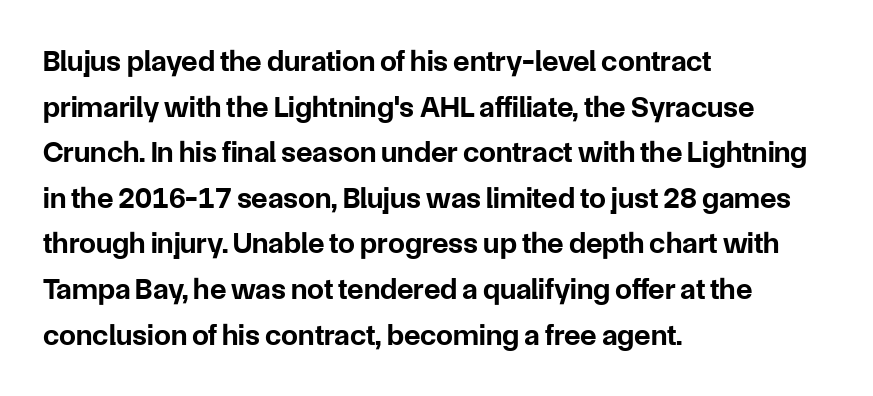
The image shows 30 px bold sans-serif type, upright; set left-aligned, normal line spacing (1.52x), normal letter spacing, not underlined; low stroke contrast and a medium x-height.
